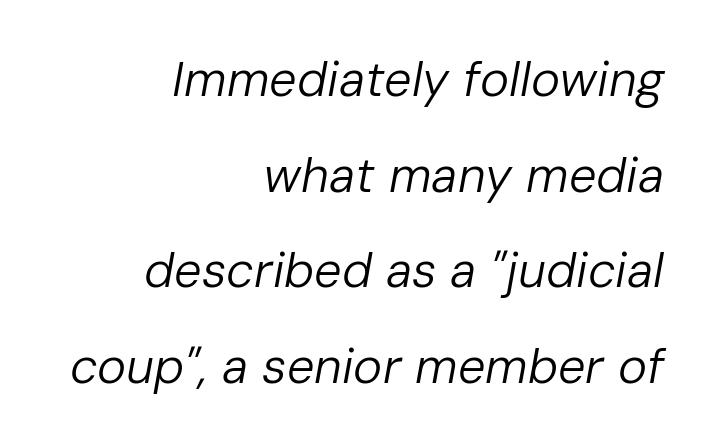
Q: Is the text bold? A: No.
Q: Is the text italic (slanted)? A: Yes, it leans right by about 10 degrees.
Q: Is the text underlined? A: No.
Q: How is the paragraph aligned? A: Right-aligned.
Q: Is the spacing between letters normal or unusually wide? A: Normal.
Q: Is the spacing between lines tight, normal or loose? A: Loose.
Q: Width (condensed, normal, or wide)? A: Normal.
Q: Stroke contrast? A: Low.
Q: x-height? A: Medium.
Q: Monospaced? A: No.
